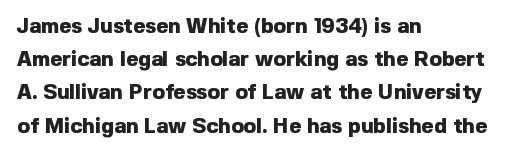
{"italic": "no", "bold": "yes", "underline": "no", "align": "left", "line_spacing": "normal", "line_spacing_ratio": 1.58, "letter_spacing": "normal", "letter_spacing_em": 0.0, "glyph_px": 21}
